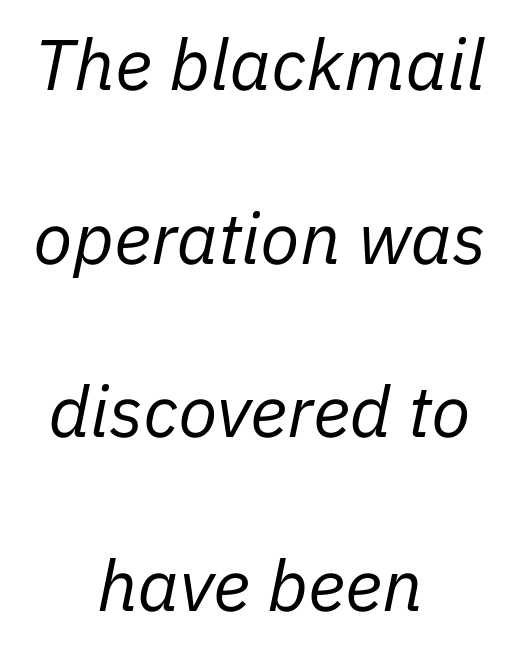
A light-to-regular cut is what we see here. The face used here is proportionally spaced, like ordinary book or web type. Compared with ordinary roman type, these characters are visibly tilted. Caption: multi-line text, centered on the measure. A typesetter would call this zero additional tracking. Anything drawn beneath the words? Only blank space.
